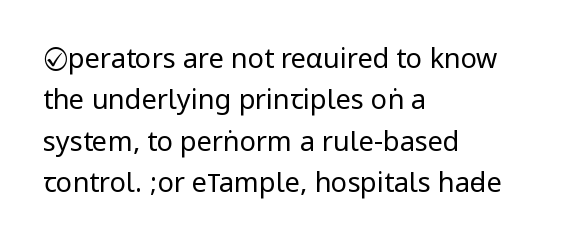
{"italic": "no", "bold": "no", "underline": "no", "align": "left", "line_spacing": "normal", "line_spacing_ratio": 1.53, "letter_spacing": "normal", "letter_spacing_em": 0.0, "glyph_px": 27}
